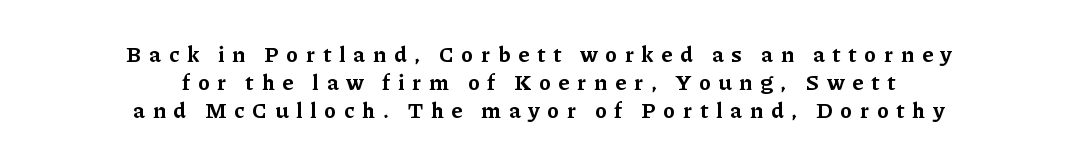
The image shows 22 px bold type, upright; set centered, normal line spacing (1.28x), unusually wide letter spacing (+0.36 em), not underlined.
